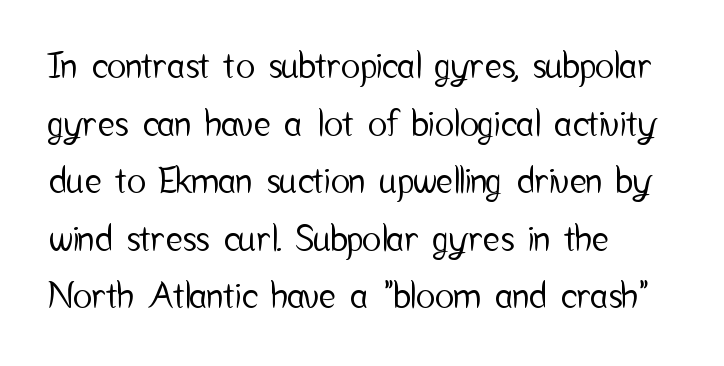
Q: Is the text italic (slanted)? A: No, it is upright.
Q: Is the typeface a serif or a sans-serif typeface? A: Sans-serif.
Q: Is the text underlined? A: No.
Q: How is the paragraph aligned? A: Left-aligned.
Q: Is the spacing between letters normal or unusually wide? A: Normal.
Q: Is the spacing between lines tight, normal or loose? A: Normal.
Q: Width (condensed, normal, or wide)? A: Condensed.
Q: Stroke contrast? A: Low.
Q: x-height? A: Medium.
Q: Monospaced? A: No.
